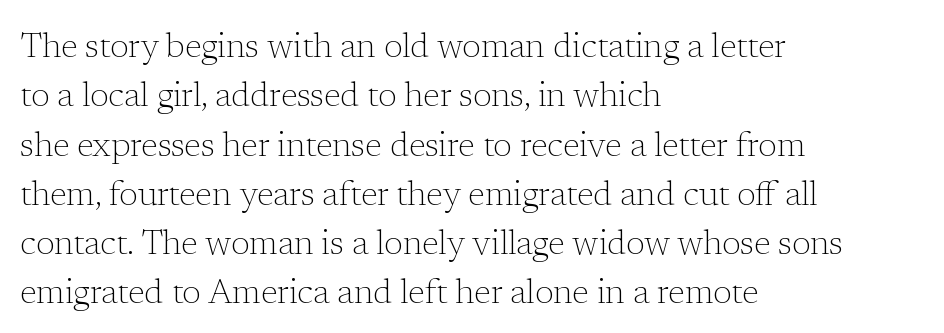
{"serif": "yes", "italic": "no", "bold": "no", "weight": "light", "width": "normal", "stroke_contrast": "low", "x_height": "medium", "monospaced": "no", "underline": "no", "align": "left", "line_spacing": "normal", "line_spacing_ratio": 1.45, "letter_spacing": "normal", "letter_spacing_em": 0.0, "glyph_px": 34}
